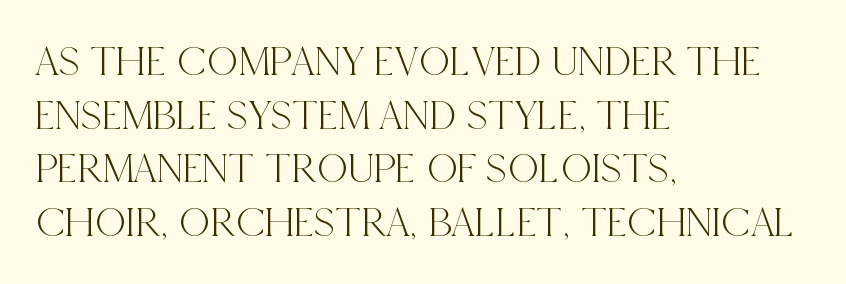
{"serif": "yes", "italic": "no", "width": "condensed", "x_height": "large", "monospaced": "no", "underline": "no", "align": "left", "line_spacing": "normal", "line_spacing_ratio": 1.25, "letter_spacing": "normal", "letter_spacing_em": 0.0, "glyph_px": 43}
